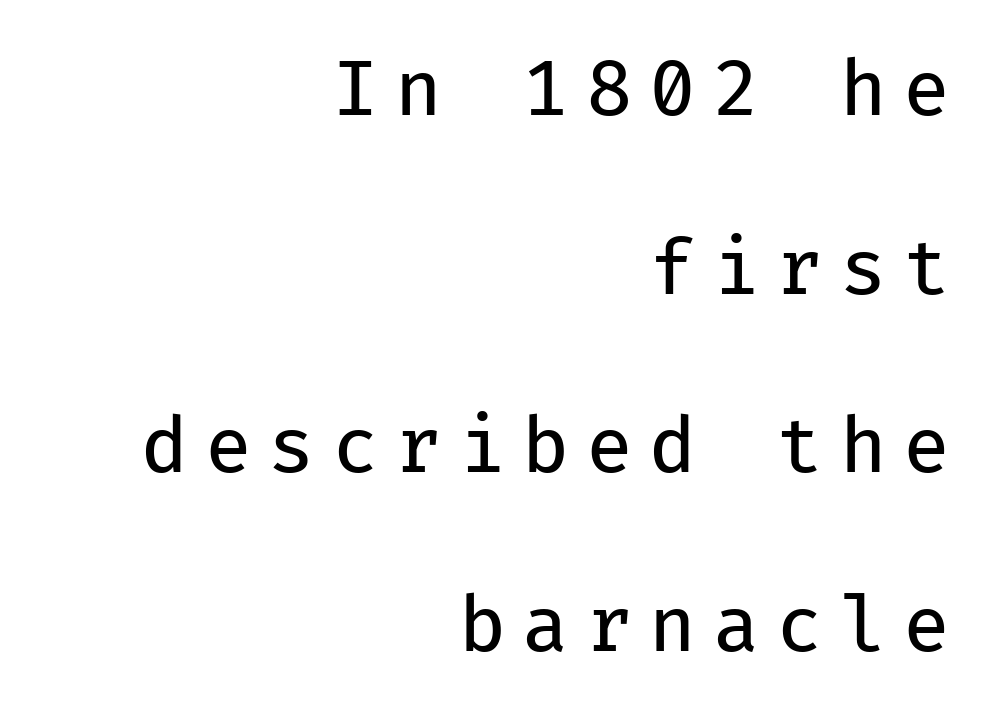
{"serif": "no", "italic": "no", "bold": "no", "weight": "regular", "width": "normal", "stroke_contrast": "low", "x_height": "medium", "monospaced": "yes", "underline": "no", "align": "right", "line_spacing": "loose", "line_spacing_ratio": 2.35, "letter_spacing": "wide", "letter_spacing_em": 0.22, "glyph_px": 76}
